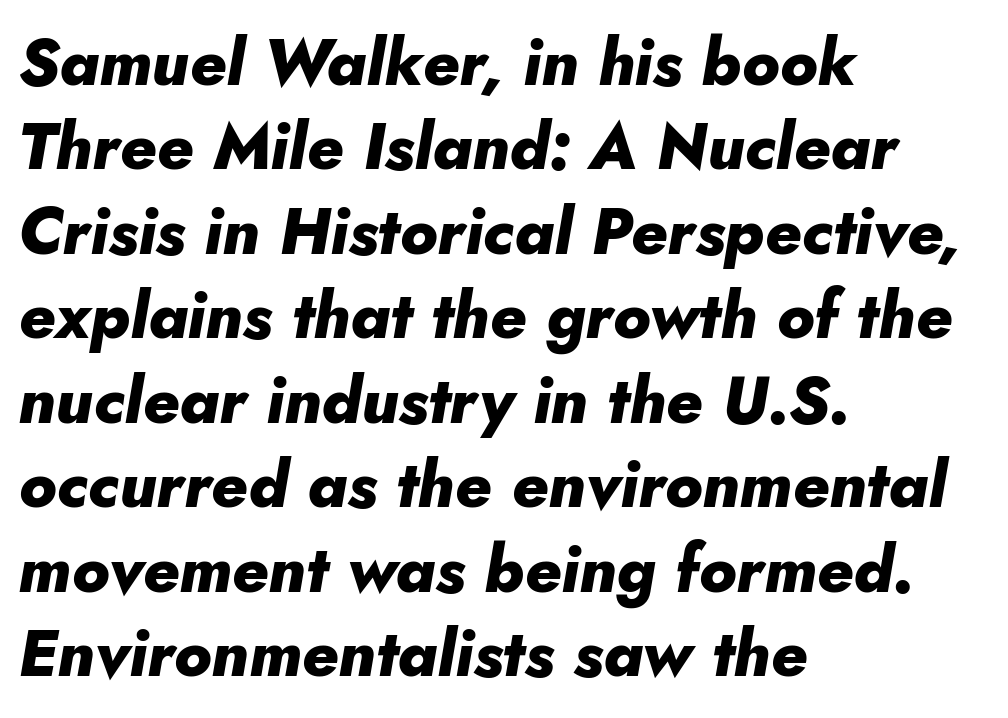
The image shows 65 px heavy type, italic (leaning right); set left-aligned, normal line spacing (1.3x), normal letter spacing, not underlined; low stroke contrast and a small x-height.
